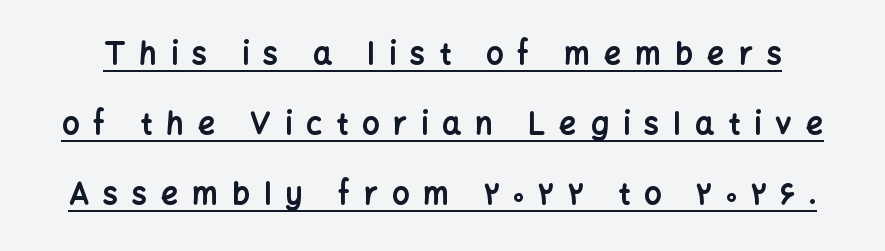
{"serif": "no", "italic": "no", "bold": "yes", "weight": "bold", "width": "normal", "stroke_contrast": "low", "x_height": "medium", "monospaced": "no", "underline": "yes", "line_spacing": "loose", "line_spacing_ratio": 2.33, "letter_spacing": "wide", "letter_spacing_em": 0.47, "glyph_px": 30}
